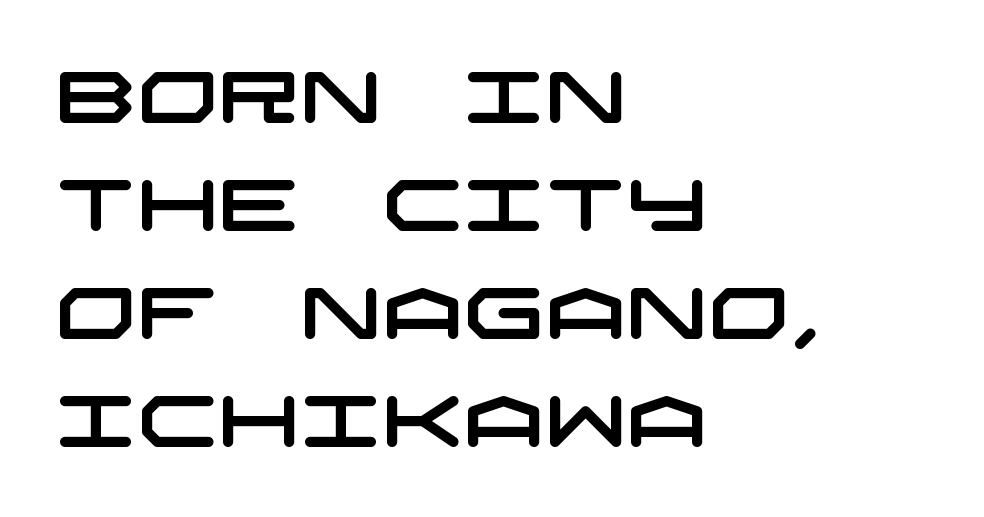
A typesetter would call this leading conventional body-copy spacing. Note: no serifs on the glyphs. The rag falls on the right side of this text block. A typesetter would call this zero additional tracking.
